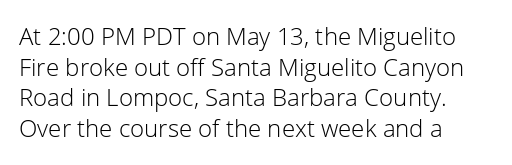
Q: Is the text bold? A: No.
Q: Is the text italic (slanted)? A: No, it is upright.
Q: Is the text underlined? A: No.
Q: How is the paragraph aligned? A: Left-aligned.
Q: Is the spacing between letters normal or unusually wide? A: Normal.
Q: Is the spacing between lines tight, normal or loose? A: Normal.
